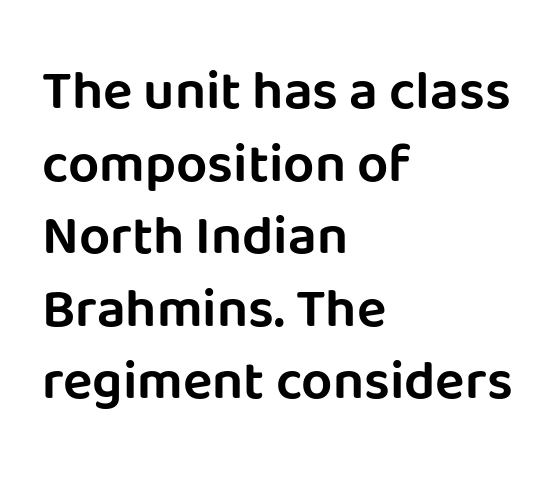
The image shows 55 px sans-serif type, upright; set left-aligned, normal line spacing (1.32x), normal letter spacing, not underlined; low stroke contrast and a large x-height.
